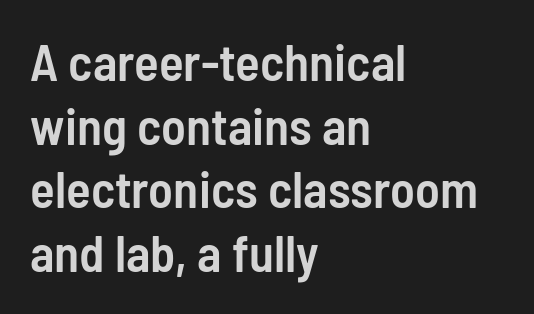
Q: Is the text bold? A: Semi-bold.
Q: Is the text italic (slanted)? A: No, it is upright.
Q: Is the typeface a serif or a sans-serif typeface? A: Sans-serif.
Q: Is the text underlined? A: No.
Q: How is the paragraph aligned? A: Left-aligned.
Q: Is the spacing between letters normal or unusually wide? A: Normal.
Q: Is the spacing between lines tight, normal or loose? A: Normal.
Q: Width (condensed, normal, or wide)? A: Condensed.
Q: Stroke contrast? A: Low.
Q: x-height? A: Medium.
Q: Monospaced? A: No.
